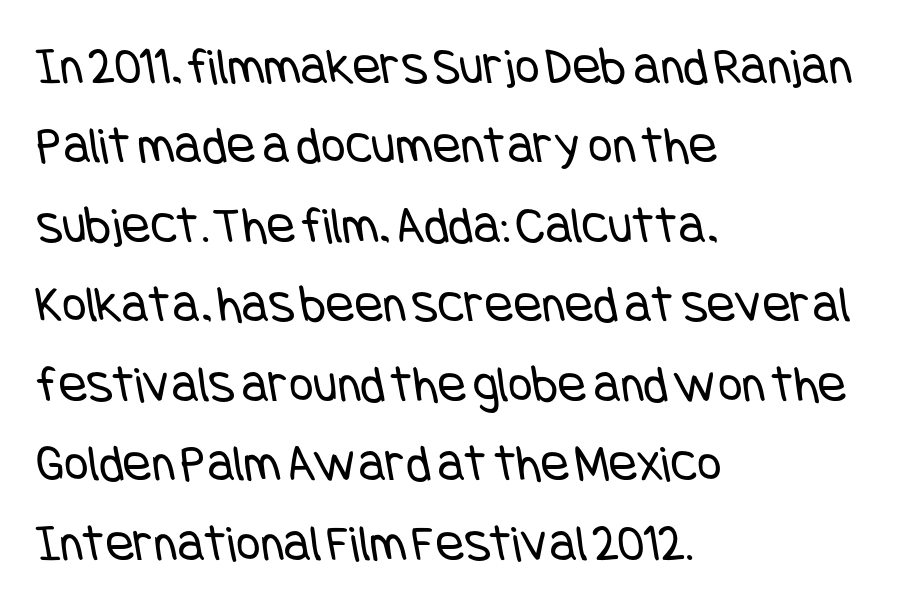
The image shows 53 px regular-weight, condensed sans-serif type; set left-aligned, normal line spacing (1.5x), normal letter spacing, not underlined; low stroke contrast and a large x-height.
